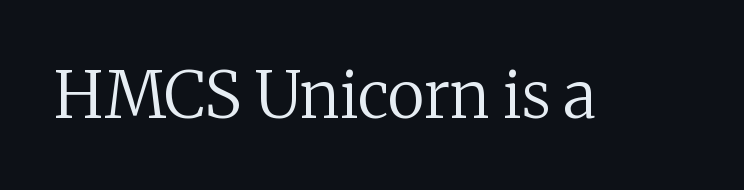
Q: Is the text bold? A: No.
Q: Is the text italic (slanted)? A: No, it is upright.
Q: Is the typeface a serif or a sans-serif typeface? A: Serif.
Q: Is the text underlined? A: No.
Q: Is the spacing between letters normal or unusually wide? A: Normal.
Q: Width (condensed, normal, or wide)? A: Normal.
Q: Stroke contrast? A: Medium.
Q: x-height? A: Medium.
Q: Monospaced? A: No.
